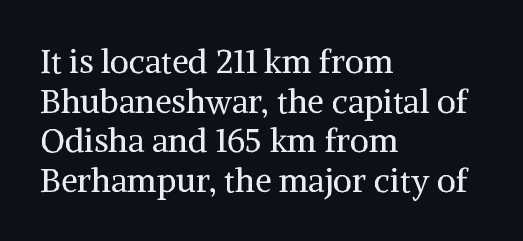
Teacher's note: observe the even left margin — that is flush-left alignment. Every character sits straight up, as roman type does. The designer went with a serif here, giving each stem small feet. Each row of text sits above clean, open space. Compared with typical body copy, the letter spacing here is the same. The strokes carry an ordinary text weight at most.
